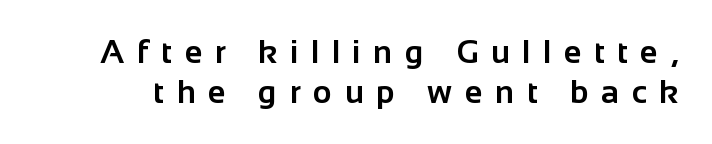
{"serif": "no", "italic": "no", "bold": "yes", "weight": "bold", "width": "normal", "stroke_contrast": "low", "x_height": "medium", "monospaced": "no", "underline": "no", "line_spacing_ratio": 1.24, "letter_spacing": "wide", "letter_spacing_em": 0.4, "glyph_px": 32}
